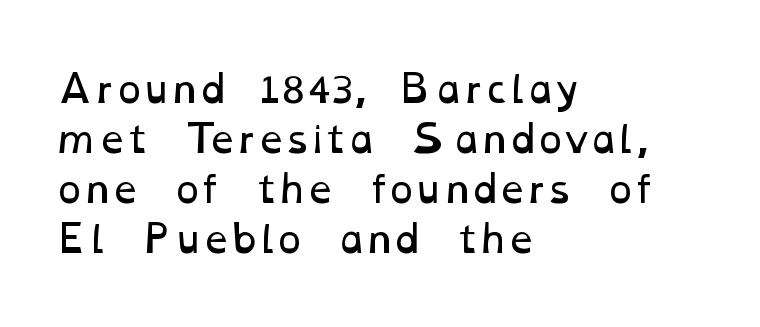
The image shows 37 px regular-weight, wide type; set left-aligned, normal line spacing (1.35x), normal letter spacing, not underlined; low stroke contrast and a medium x-height.
